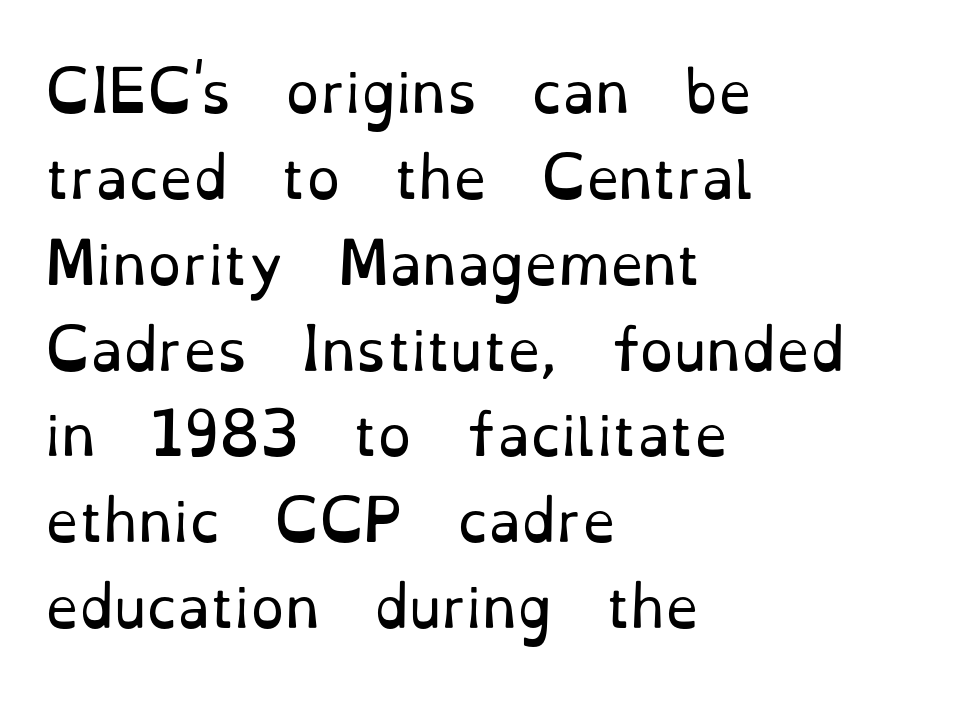
Q: Is the text bold? A: No.
Q: Is the text italic (slanted)? A: No, it is upright.
Q: Is the typeface a serif or a sans-serif typeface? A: Sans-serif.
Q: Is the text underlined? A: No.
Q: How is the paragraph aligned? A: Left-aligned.
Q: Is the spacing between letters normal or unusually wide? A: Normal.
Q: Is the spacing between lines tight, normal or loose? A: Normal.
Q: Width (condensed, normal, or wide)? A: Normal.
Q: Stroke contrast? A: Low.
Q: x-height? A: Small.
Q: Monospaced? A: No.
